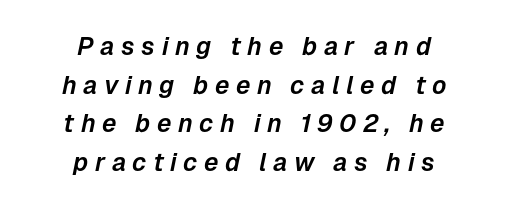
{"italic": "yes", "lean": "right", "slant_degrees": 12, "underline": "no", "align": "center", "line_spacing": "normal", "line_spacing_ratio": 1.55, "letter_spacing": "wide", "letter_spacing_em": 0.26, "glyph_px": 25}
